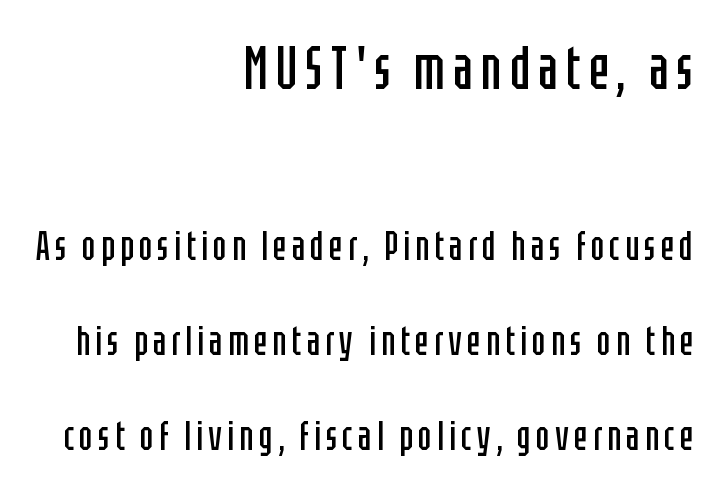
The image shows 60 px regular-weight, condensed sans-serif type, upright; set right-aligned, loose line spacing (2.38x), not underlined; the first (top) block is 1.5x larger; low stroke contrast and a large x-height.
